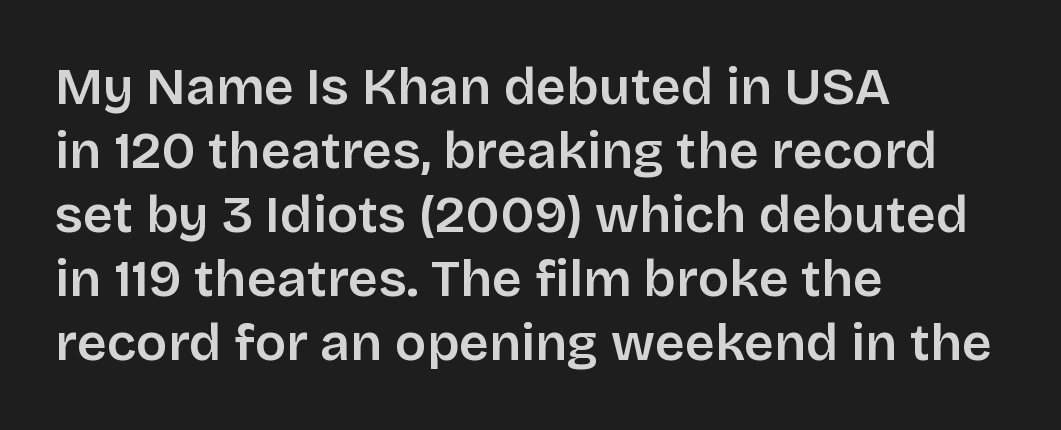
Q: Is the text bold? A: Semi-bold.
Q: Is the text italic (slanted)? A: No, it is upright.
Q: Is the typeface a serif or a sans-serif typeface? A: Sans-serif.
Q: Is the text underlined? A: No.
Q: How is the paragraph aligned? A: Left-aligned.
Q: Is the spacing between letters normal or unusually wide? A: Normal.
Q: Width (condensed, normal, or wide)? A: Normal.
Q: Stroke contrast? A: Low.
Q: x-height? A: Large.
Q: Monospaced? A: No.
